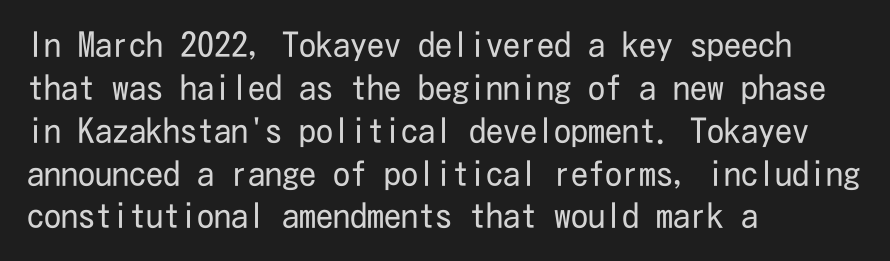
Caption: standard tracking, unaltered. Casual observation: everything's shoved over to the left. Examine the stroke ends and you'll find no serifs. How would I describe the line gaps? Plain and ordinary. Bare-footed words on every line. You can tell it's not italic because the verticals are truly vertical.
